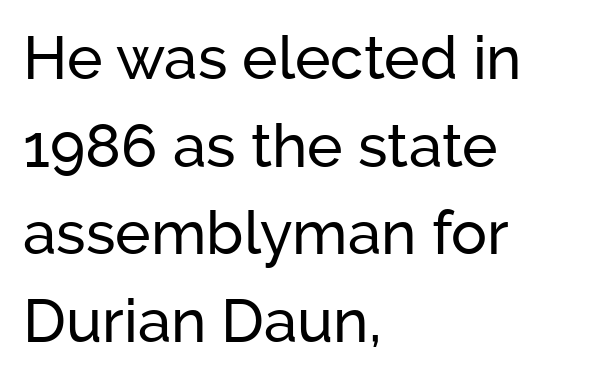
{"serif": "no", "italic": "no", "width": "normal", "stroke_contrast": "low", "x_height": "medium", "monospaced": "no", "underline": "no", "align": "left", "line_spacing": "normal", "line_spacing_ratio": 1.46, "letter_spacing": "normal", "letter_spacing_em": 0.0, "glyph_px": 60}
